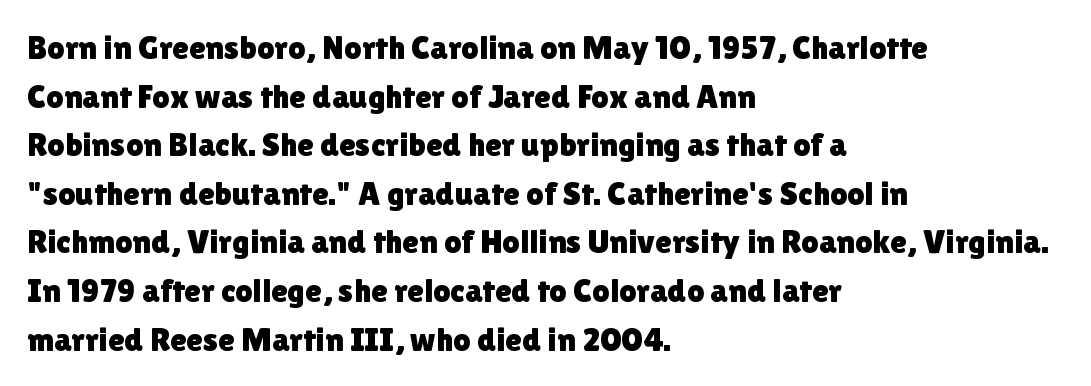
Ascenders rise straight up at ninety degrees. This rendering uses left alignment, leaving the right contour irregular. Successive baselines arrive at the customary interval. Underlining? Definitely not there. A typesetter would call this proportional, since set widths differ per character.
